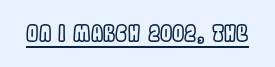
Compared with typical body copy, the letter spacing here is the same. Honestly, the underline is the first thing you notice here. No italicization has been applied; the sample stays upright.
